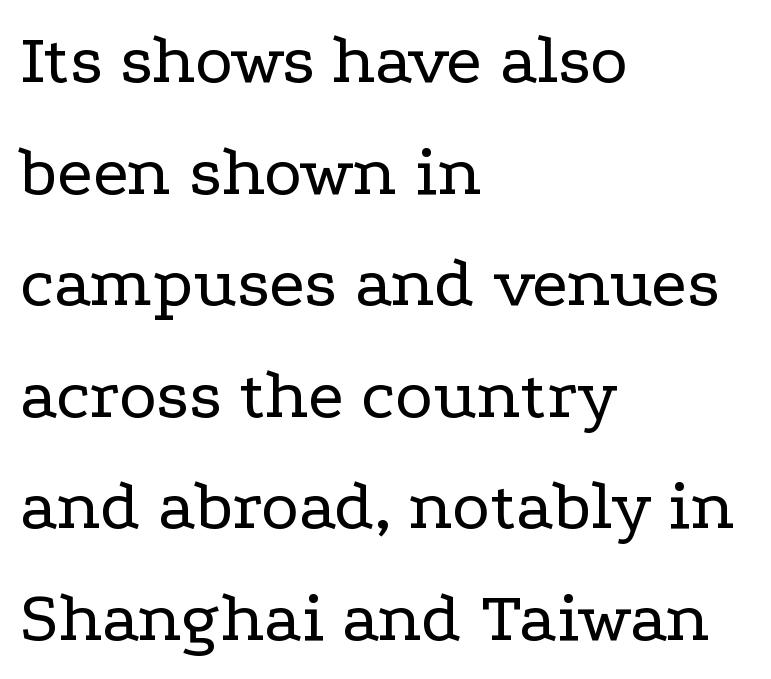
{"serif": "yes", "italic": "no", "bold": "no", "weight": "regular", "width": "wide", "stroke_contrast": "low", "x_height": "medium", "monospaced": "no", "underline": "no", "align": "left", "line_spacing": "normal", "line_spacing_ratio": 1.55, "letter_spacing": "normal", "letter_spacing_em": 0.0, "glyph_px": 72}
